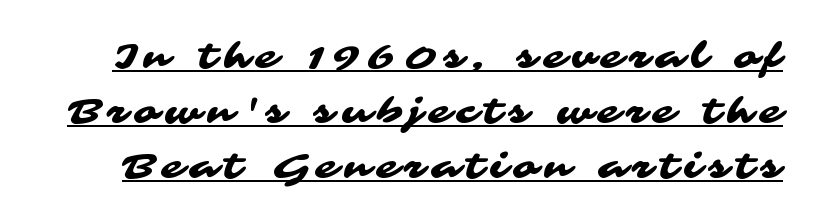
Emphasis is given by a line drawn under the lettering. Here the glyphs are tracked loosely, breaking word shapes into spaced letters. You could not count columns in this text — the font is proportionally spaced. Note: no serifs on the glyphs. One glance says typical: line gaps are just what's usual.
